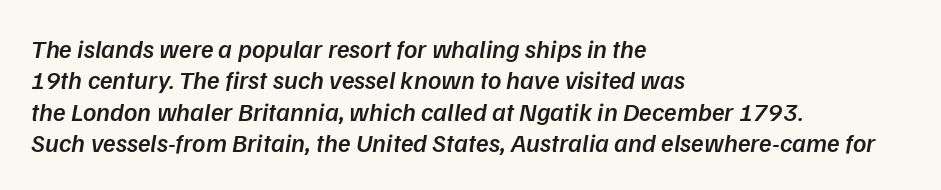
{"bold": "semi", "underline": "no", "align": "left", "line_spacing_ratio": 1.21, "letter_spacing": "normal", "letter_spacing_em": 0.0, "glyph_px": 26}
